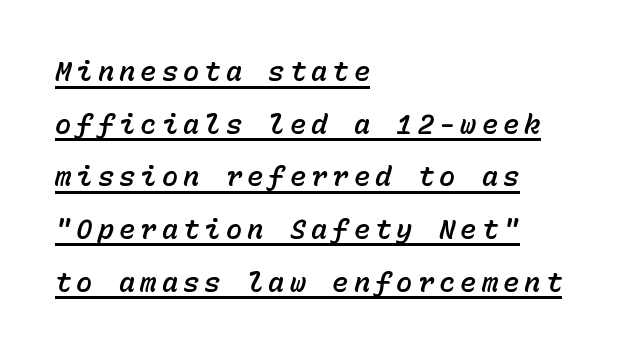
Yep, that's italic — everything's leaning. Compared with a centered layout, this one pins lines to the left instead. Every word sits above its own underline. One glance says open: line gaps are wider than usual.
